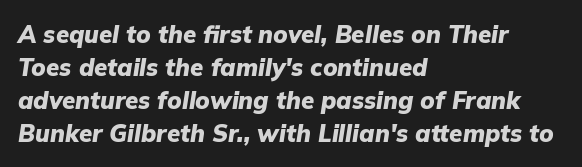
The image shows 24 px bold type, italic (leaning right); set left-aligned, normal line spacing (1.38x), normal letter spacing, not underlined.
